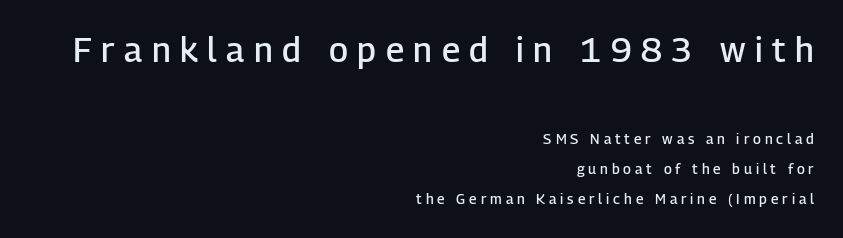
Q: Is the text bold? A: Semi-bold.
Q: Is the text italic (slanted)? A: No, it is upright.
Q: Is the typeface a serif or a sans-serif typeface? A: Sans-serif.
Q: Is the text underlined? A: No.
Q: How is the paragraph aligned? A: Right-aligned.
Q: Is the spacing between letters normal or unusually wide? A: Unusually wide.
Q: Is the spacing between lines tight, normal or loose? A: Loose.
Q: Which block of text is set in a larger size, the first (top) or the second (bottom)? A: The first (top) one.
Q: Width (condensed, normal, or wide)? A: Normal.
Q: Stroke contrast? A: Low.
Q: x-height? A: Medium.
Q: Monospaced? A: No.
